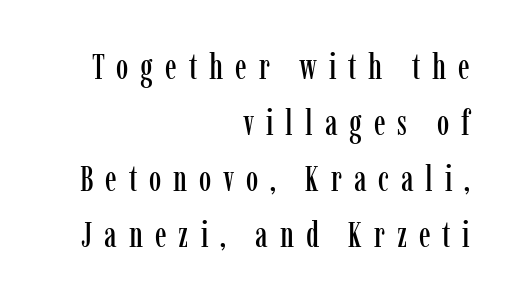
{"serif": "yes", "italic": "no", "width": "condensed", "stroke_contrast": "low", "x_height": "medium", "monospaced": "no", "underline": "no", "align": "right", "line_spacing": "normal", "line_spacing_ratio": 1.6, "letter_spacing": "wide", "letter_spacing_em": 0.34, "glyph_px": 35}
